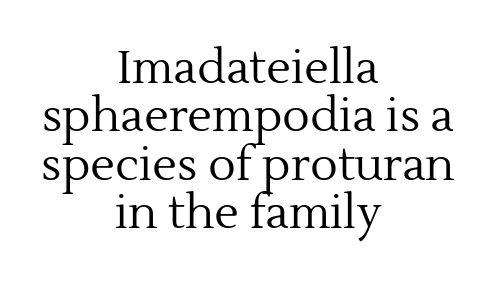
Q: Is the text bold? A: No.
Q: Is the text italic (slanted)? A: No, it is upright.
Q: Is the typeface a serif or a sans-serif typeface? A: Serif.
Q: Is the text underlined? A: No.
Q: How is the paragraph aligned? A: Centered.
Q: Is the spacing between letters normal or unusually wide? A: Normal.
Q: Is the spacing between lines tight, normal or loose? A: Tight.
Q: Width (condensed, normal, or wide)? A: Normal.
Q: x-height? A: Medium.
Q: Monospaced? A: No.
